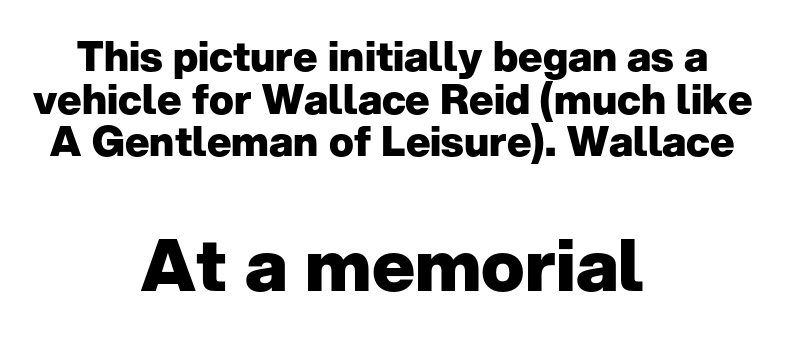
Q: Is the text bold? A: Yes.
Q: Is the text italic (slanted)? A: No, it is upright.
Q: Is the typeface a serif or a sans-serif typeface? A: Sans-serif.
Q: Is the text underlined? A: No.
Q: How is the paragraph aligned? A: Centered.
Q: Is the spacing between letters normal or unusually wide? A: Normal.
Q: Is the spacing between lines tight, normal or loose? A: Tight.
Q: Which block of text is set in a larger size, the first (top) or the second (bottom)? A: The second (bottom) one.
Q: Width (condensed, normal, or wide)? A: Normal.
Q: Stroke contrast? A: Low.
Q: x-height? A: Medium.
Q: Monospaced? A: No.
